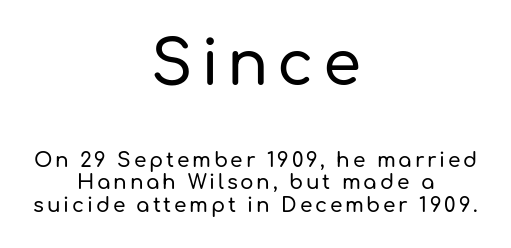
Q: Is the text italic (slanted)? A: No, it is upright.
Q: Is the typeface a serif or a sans-serif typeface? A: Sans-serif.
Q: Is the text underlined? A: No.
Q: How is the paragraph aligned? A: Centered.
Q: Is the spacing between lines tight, normal or loose? A: Tight.
Q: Which block of text is set in a larger size, the first (top) or the second (bottom)? A: The first (top) one.
Q: Width (condensed, normal, or wide)? A: Normal.
Q: Stroke contrast? A: Low.
Q: x-height? A: Medium.
Q: Monospaced? A: No.
